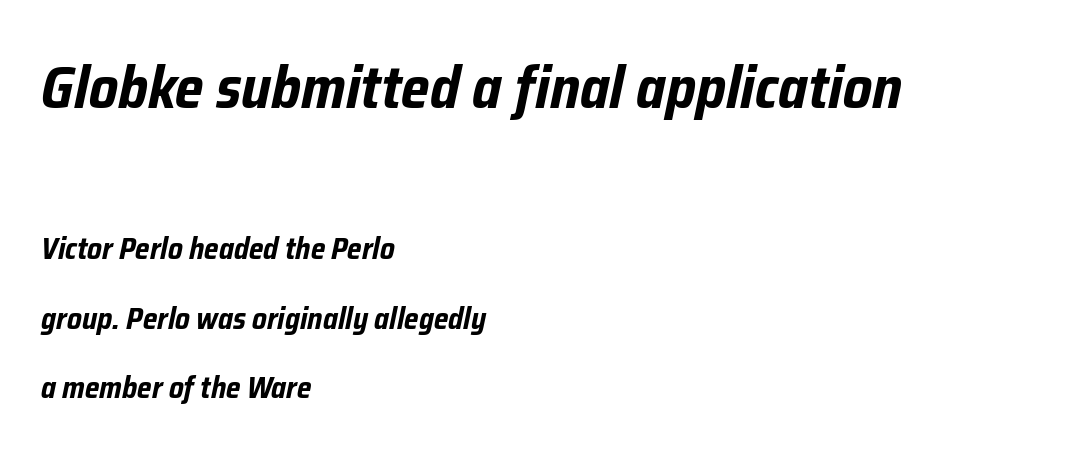
{"italic": "yes", "lean": "right", "slant_degrees": 12, "bold": "yes", "weight": "bold", "width": "condensed", "stroke_contrast": "low", "x_height": "medium", "monospaced": "no", "underline": "no", "align": "left", "line_spacing": "loose", "line_spacing_ratio": 2.31, "letter_spacing": "normal", "letter_spacing_em": 0.0, "larger_block": "first", "size_ratio": 1.97, "glyph_px": 59}
